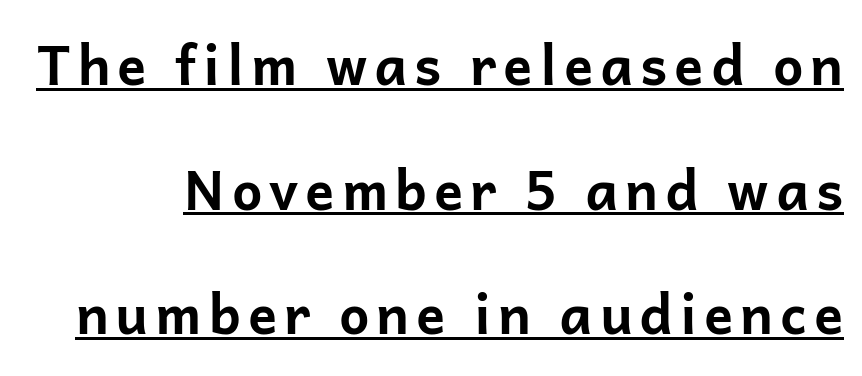
The image shows 54 px bold sans-serif type, upright; set loose line spacing (2.31x), underlined; low stroke contrast and a medium x-height.
